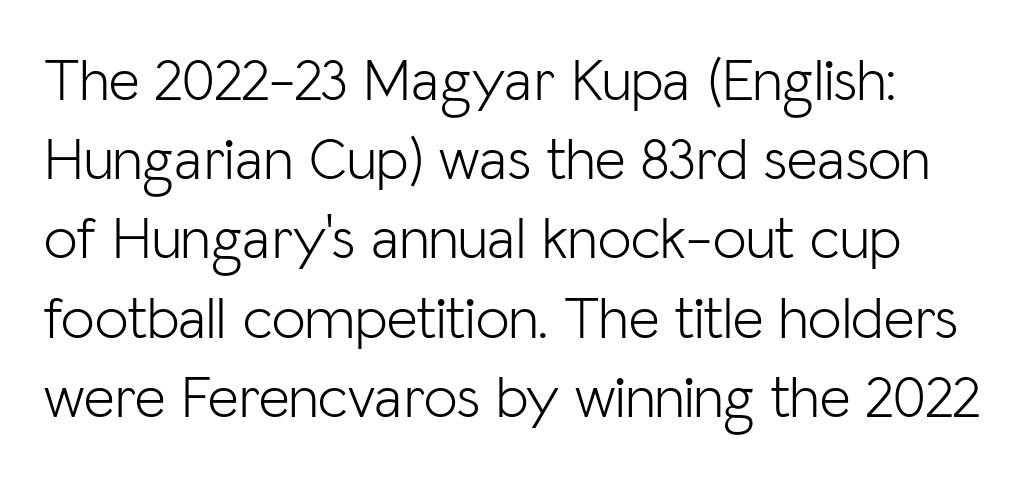
The image shows 60 px light sans-serif type, upright; set normal line spacing (1.32x), normal letter spacing, not underlined; low stroke contrast and a medium x-height.
